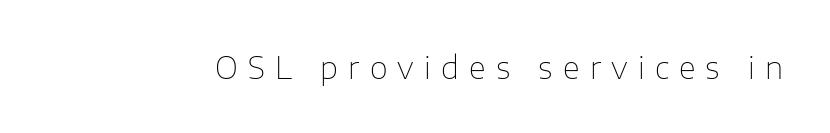
The letters advance in unequal steps, a hallmark of proportional type. Inter-character spacing is expanded well beyond the font's built-in metrics. The typesetting does not lean heavy: it is not bold. The type family on display is of the sans-serif kind. The lettering stays uniformly vertical, giving the passage a roman look.
